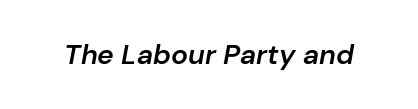
{"italic": "yes", "lean": "right", "slant_degrees": 10, "bold": "semi", "weight": "semibold", "width": "normal", "stroke_contrast": "low", "x_height": "medium", "monospaced": "no", "underline": "no", "letter_spacing": "normal", "letter_spacing_em": 0.0, "glyph_px": 28}
